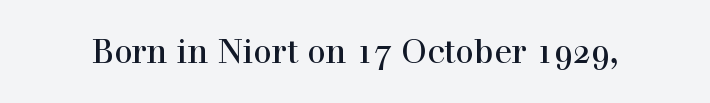
Q: Is the text italic (slanted)? A: No, it is upright.
Q: Is the typeface a serif or a sans-serif typeface? A: Serif.
Q: Is the text underlined? A: No.
Q: Is the spacing between letters normal or unusually wide? A: Normal.
Q: Width (condensed, normal, or wide)? A: Normal.
Q: x-height? A: Medium.
Q: Monospaced? A: No.
